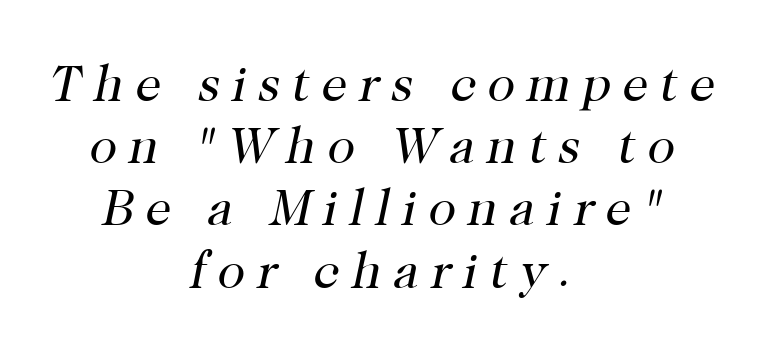
Centered paragraph, ragged on both sides. You could not count columns in this text — the font is proportionally spaced. Descenders are the only things crossing below the line. Spacing between characters has been opened up far beyond the box default. Is the type heavy? It reads as light-to-regular instead.
